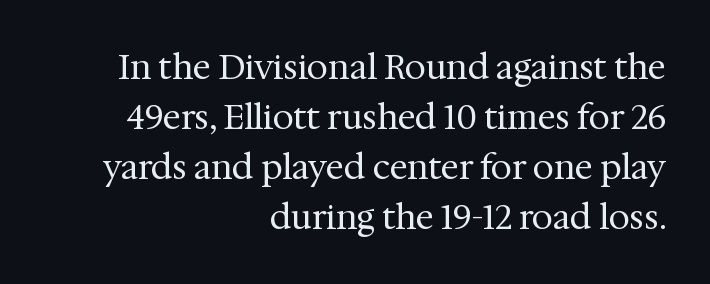
The image shows 34 px regular-weight serif type, upright; set right-aligned, normal line spacing (1.47x), normal letter spacing, not underlined; medium stroke contrast and a medium x-height.
